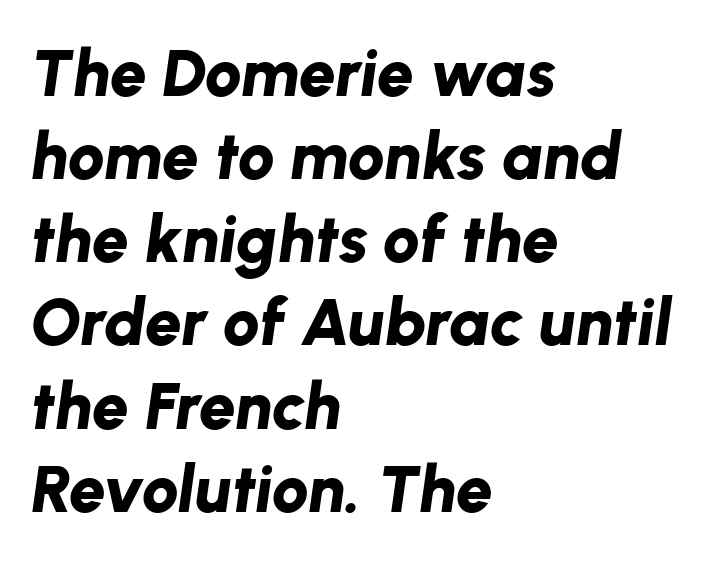
Q: Is the text bold? A: Yes.
Q: Is the text italic (slanted)? A: Yes, it leans right by about 8 degrees.
Q: Is the text underlined? A: No.
Q: How is the paragraph aligned? A: Left-aligned.
Q: Is the spacing between letters normal or unusually wide? A: Normal.
Q: Is the spacing between lines tight, normal or loose? A: Normal.
Q: Width (condensed, normal, or wide)? A: Normal.
Q: Stroke contrast? A: Low.
Q: x-height? A: Medium.
Q: Monospaced? A: No.
